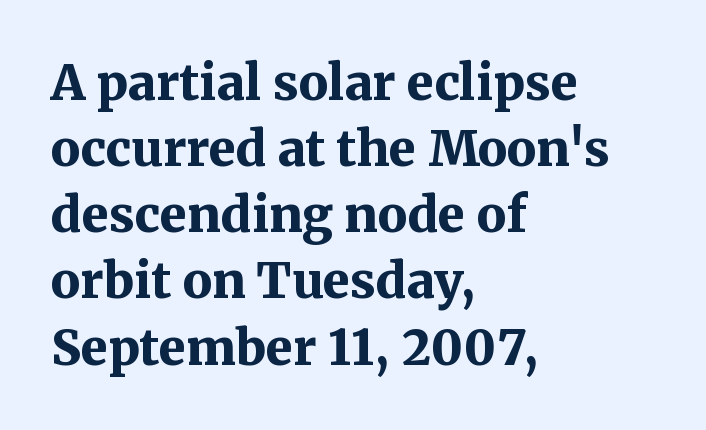
Rule under the text: the space is simply empty. You could not count columns in this text — the font is proportionally spaced. Notice how thick the strokes are: this is what a full bold looks like. The font family rendered here belongs to the serif group.
